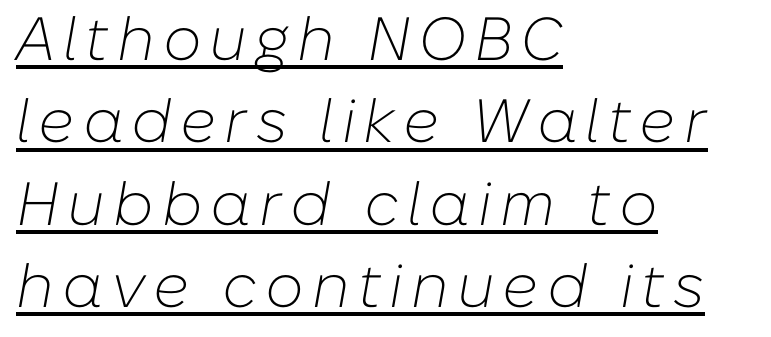
Q: Is the text bold? A: No.
Q: Is the text italic (slanted)? A: Yes, it leans right by about 10 degrees.
Q: Is the text underlined? A: Yes.
Q: How is the paragraph aligned? A: Left-aligned.
Q: Is the spacing between lines tight, normal or loose? A: Normal.
Q: Width (condensed, normal, or wide)? A: Normal.
Q: Stroke contrast? A: Low.
Q: x-height? A: Medium.
Q: Monospaced? A: No.
